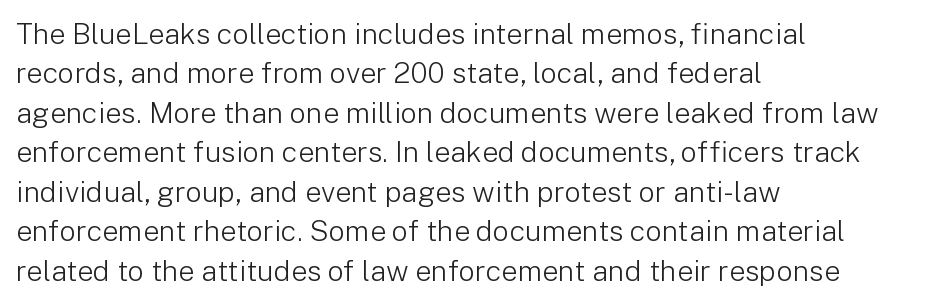
{"serif": "no", "italic": "no", "bold": "no", "weight": "light", "width": "normal", "stroke_contrast": "low", "x_height": "medium", "monospaced": "no", "underline": "no", "align": "left", "line_spacing": "normal", "line_spacing_ratio": 1.36, "letter_spacing": "normal", "letter_spacing_em": 0.0, "glyph_px": 29}
